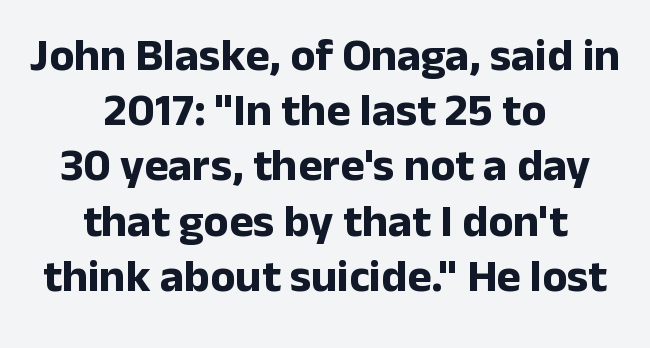
{"serif": "no", "italic": "no", "bold": "yes", "weight": "bold", "width": "normal", "stroke_contrast": "low", "x_height": "medium", "monospaced": "no", "underline": "no", "align": "center", "line_spacing_ratio": 1.2, "letter_spacing": "normal", "letter_spacing_em": 0.0, "glyph_px": 46}
